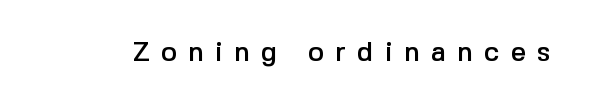
Q: Is the text italic (slanted)? A: No, it is upright.
Q: Is the text underlined? A: No.
Q: Is the spacing between letters normal or unusually wide? A: Unusually wide.
